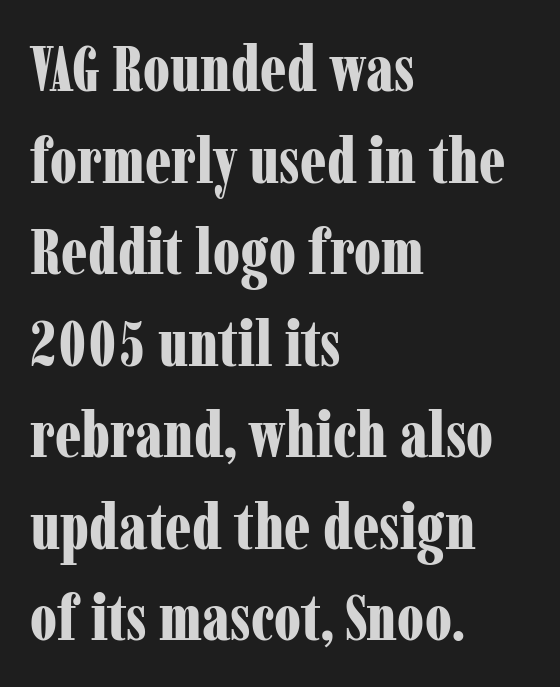
Q: Is the text bold? A: Yes.
Q: Is the text italic (slanted)? A: No, it is upright.
Q: Is the typeface a serif or a sans-serif typeface? A: Serif.
Q: Is the text underlined? A: No.
Q: How is the paragraph aligned? A: Left-aligned.
Q: Is the spacing between letters normal or unusually wide? A: Normal.
Q: Is the spacing between lines tight, normal or loose? A: Normal.
Q: Width (condensed, normal, or wide)? A: Condensed.
Q: Stroke contrast? A: Low.
Q: x-height? A: Medium.
Q: Monospaced? A: No.
